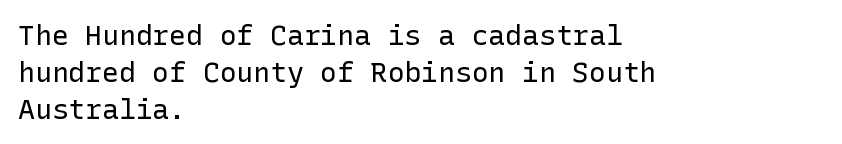
Q: Is the text bold? A: No.
Q: Is the text italic (slanted)? A: No, it is upright.
Q: Is the typeface a serif or a sans-serif typeface? A: Sans-serif.
Q: Is the text underlined? A: No.
Q: How is the paragraph aligned? A: Left-aligned.
Q: Is the spacing between letters normal or unusually wide? A: Normal.
Q: Is the spacing between lines tight, normal or loose? A: Normal.
Q: Width (condensed, normal, or wide)? A: Normal.
Q: Stroke contrast? A: Low.
Q: x-height? A: Medium.
